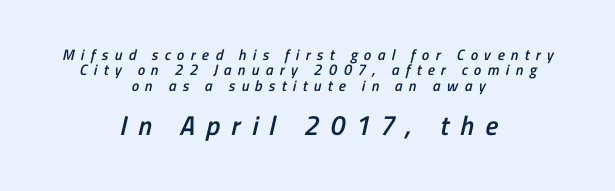
{"bold": "semi", "underline": "no", "align": "center", "line_spacing": "tight", "line_spacing_ratio": 1.02, "letter_spacing": "wide", "letter_spacing_em": 0.42, "larger_block": "second", "size_ratio": 1.8, "glyph_px": 27}
